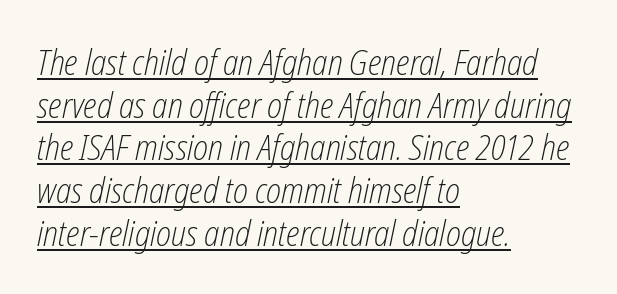
{"italic": "yes", "lean": "right", "slant_degrees": 12, "bold": "no", "weight": "light", "width": "condensed", "stroke_contrast": "low", "x_height": "medium", "monospaced": "no", "underline": "yes", "align": "left", "line_spacing_ratio": 1.22, "letter_spacing": "normal", "letter_spacing_em": 0.0, "glyph_px": 35}
